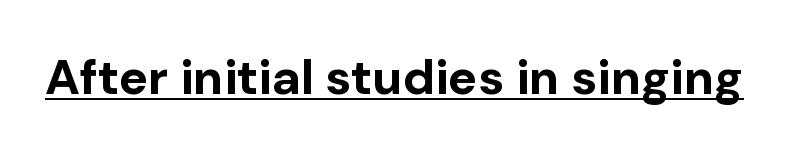
In terms of posture, this sample is upright. Looks like regular typesetting: each glyph gets only the width it needs. A typographer would call this underscored text. The rendering uses a bold face; every stroke is thick and dark. The letters carry no serifs — their stems end cleanly without finishing strokes. What stands out about the letter spacing? Nothing — it is the standard amount.
